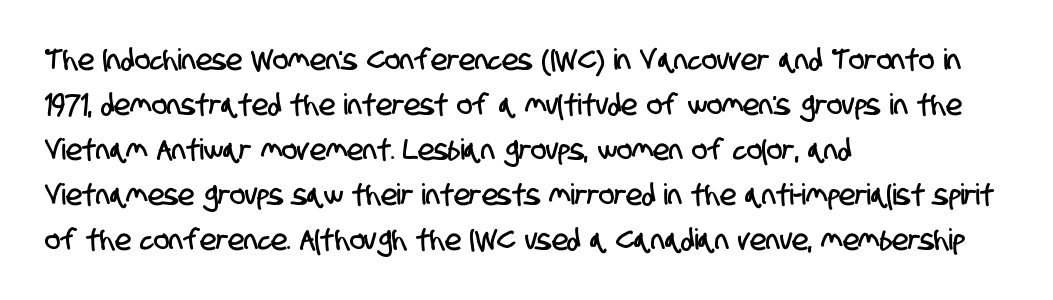
{"serif": "no", "width": "condensed", "stroke_contrast": "low", "x_height": "large", "monospaced": "no", "underline": "no", "align": "left", "line_spacing": "normal", "line_spacing_ratio": 1.55, "letter_spacing": "normal", "letter_spacing_em": 0.0, "glyph_px": 29}
